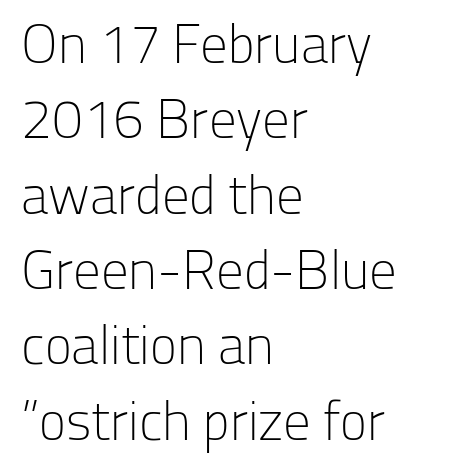
The image shows 55 px light sans-serif type, upright; set left-aligned, normal line spacing (1.37x), normal letter spacing, not underlined; low stroke contrast and a medium x-height.
